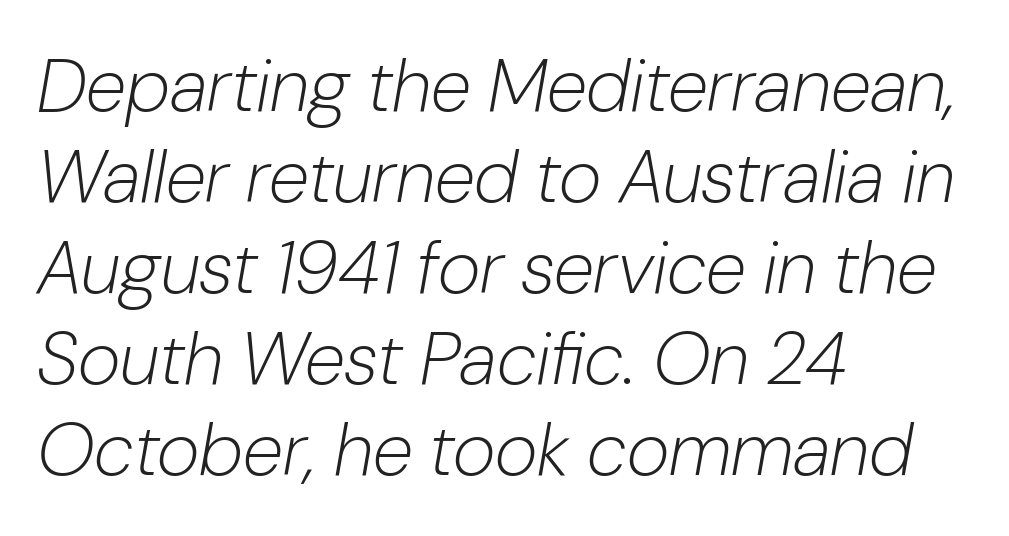
{"italic": "yes", "lean": "right", "slant_degrees": 10, "bold": "no", "weight": "light", "width": "normal", "stroke_contrast": "low", "x_height": "medium", "monospaced": "no", "underline": "no", "align": "left", "line_spacing_ratio": 1.23, "letter_spacing": "normal", "letter_spacing_em": 0.0, "glyph_px": 74}
